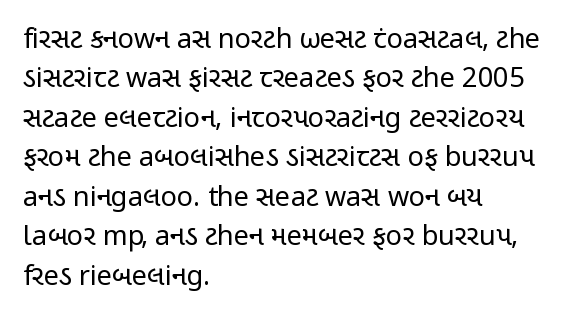
Q: Is the text bold? A: No.
Q: Is the text italic (slanted)? A: No, it is upright.
Q: Is the text underlined? A: No.
Q: How is the paragraph aligned? A: Left-aligned.
Q: Is the spacing between letters normal or unusually wide? A: Normal.
Q: Is the spacing between lines tight, normal or loose? A: Normal.
